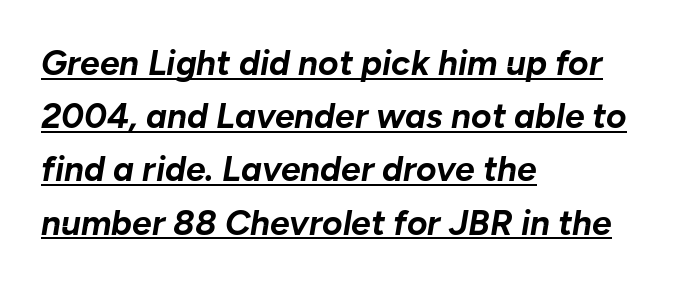
{"italic": "yes", "lean": "right", "slant_degrees": 10, "bold": "yes", "weight": "bold", "width": "normal", "stroke_contrast": "low", "x_height": "medium", "monospaced": "no", "underline": "yes", "align": "left", "line_spacing": "normal", "line_spacing_ratio": 1.52, "letter_spacing": "normal", "letter_spacing_em": 0.0, "glyph_px": 35}
